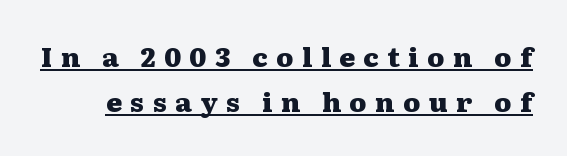
{"italic": "no", "bold": "yes", "underline": "yes", "line_spacing": "normal", "line_spacing_ratio": 1.65, "letter_spacing": "wide", "letter_spacing_em": 0.31, "glyph_px": 27}
